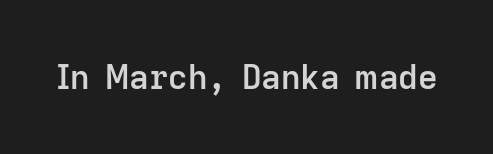
Here the designer chose a conventional face with non-uniform glyph widths. Bold? Not quite — semibold, heavier than regular but stopping short. This sample uses an upright cut, with every glyph sitting square on the baseline. The space beneath each line is pristine and unruled. The face used here is a sans, in the tradition of grotesques and geometrics.
